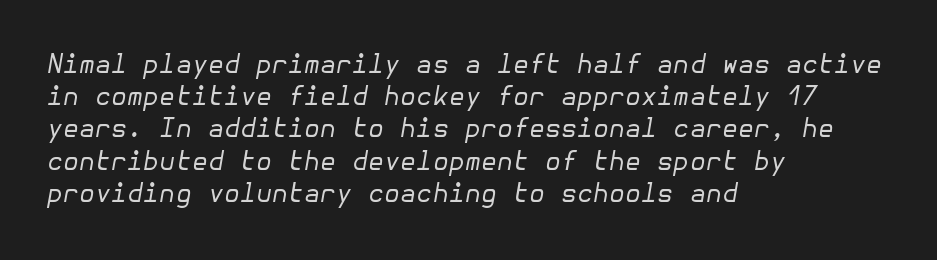
{"italic": "yes", "lean": "right", "slant_degrees": 10, "bold": "no", "underline": "no", "align": "left", "line_spacing_ratio": 1.24, "letter_spacing": "normal", "letter_spacing_em": 0.0, "glyph_px": 26}
